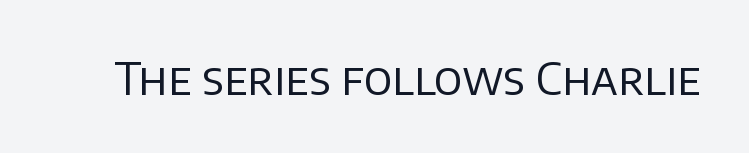
It's the straight-up-and-down kind of type. Here the glyphs are tracked normally, forming tight word shapes. The letters carry no serifs — their stems end cleanly without finishing strokes. Stroke mass is kept to a normal reading level or below. You could not count columns in this text — the font is proportionally spaced. The foot of each line stays bare and open.
